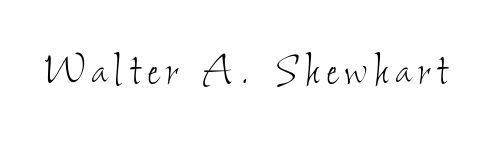
The image shows 53 px thin, condensed type; set not underlined; low stroke contrast and a small x-height.
